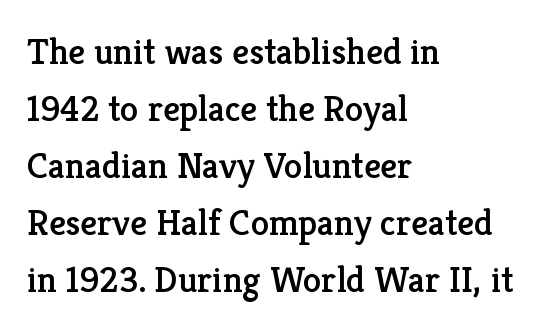
Between one letter and the next there's only the usual sliver of space. The space between consecutive lines is moderate. Typeset ragged right — the left edge is the straight one. In terms of posture, this sample is upright. Any mark beneath the type? The region is blank.
